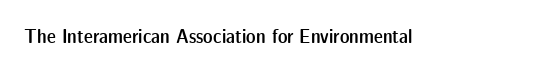
I'd describe the lettering as semibold — firm but not a full bold. The string is rendered with underlining switched off. If you drew a line through each stem, it would be perfectly vertical. Observe the ordinary spacing: letters are neighbours, not strangers.
